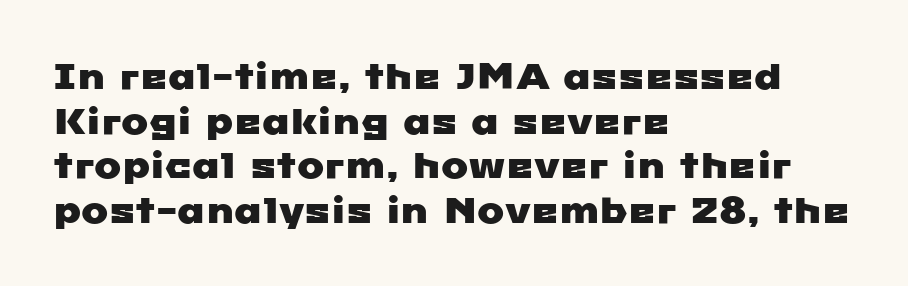
Grotesque or geometric, the face here clearly has no serifs. Looks like regular typesetting: each glyph gets only the width it needs. Beneath every word, the page is bare. Reading down the block, your eye returns to a fixed left position each line.
